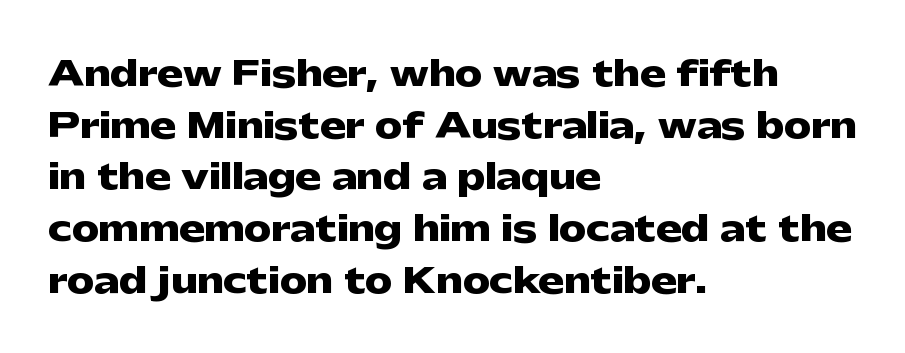
{"serif": "no", "italic": "no", "bold": "yes", "weight": "heavy", "width": "wide", "stroke_contrast": "low", "x_height": "medium", "monospaced": "no", "underline": "no", "align": "left", "line_spacing": "normal", "line_spacing_ratio": 1.52, "letter_spacing": "normal", "letter_spacing_em": 0.0, "glyph_px": 34}
